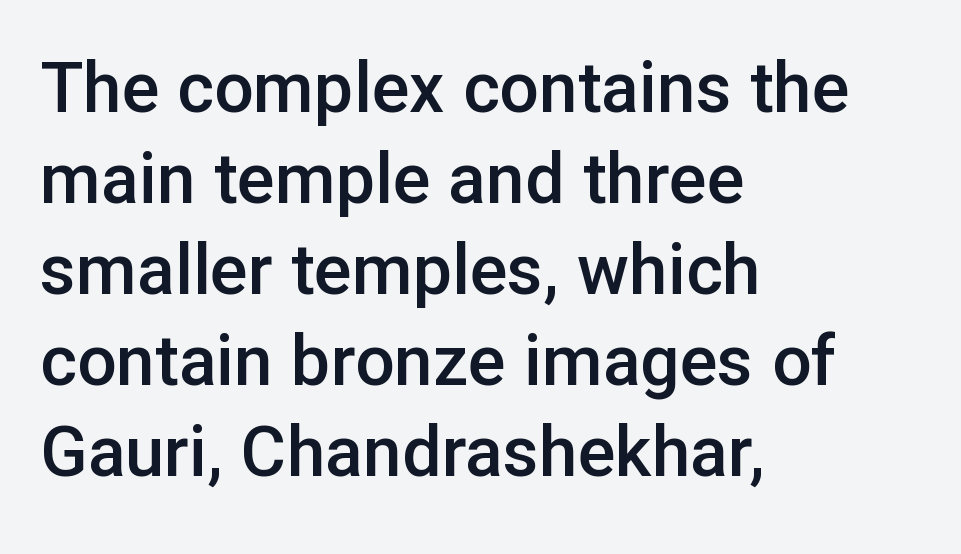
The image shows 70 px semibold sans-serif type, upright; set left-aligned, normal line spacing (1.3x), normal letter spacing, not underlined; low stroke contrast and a medium x-height.
